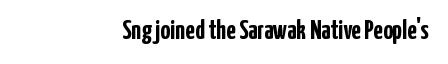
{"italic": "no", "bold": "yes", "underline": "no", "align": "right", "letter_spacing": "normal", "letter_spacing_em": 0.0, "glyph_px": 27}
